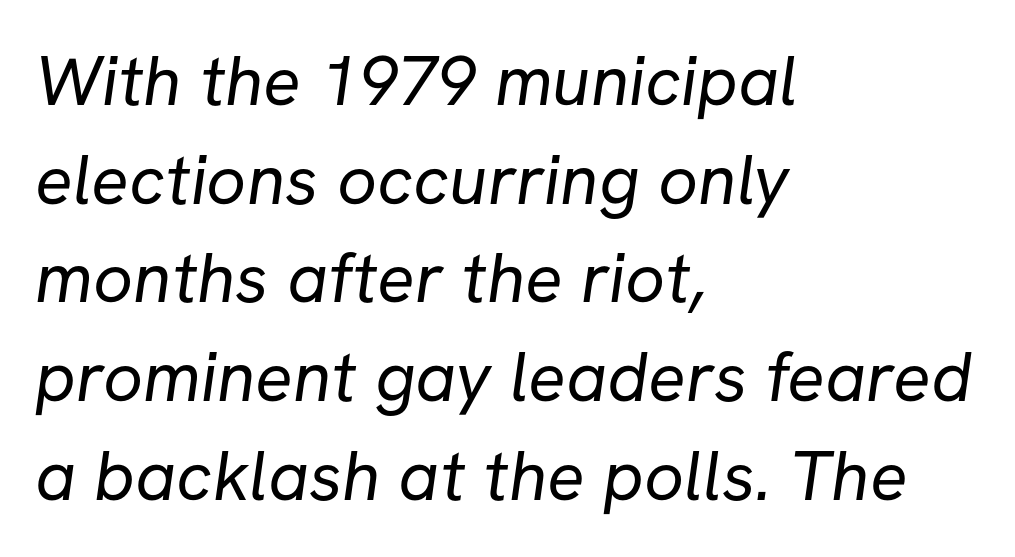
This sample has the flowing, uneven cadence of proportional lettering. No extra ink here — the face is not bold. Just letters on the line, the space beneath them empty. Regarding serifs, this sample does without them. The rendering uses a moderate line-height, typical for paragraphs.
